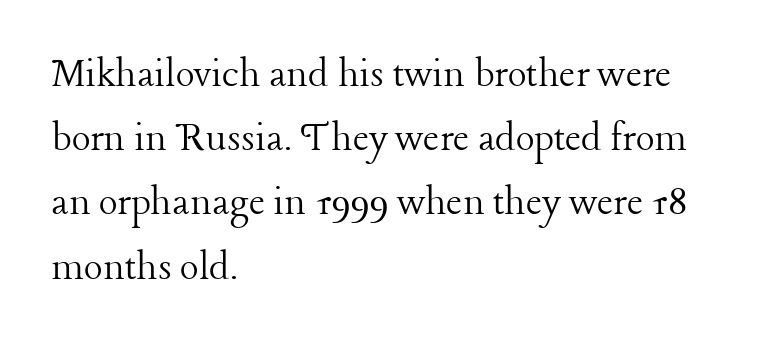
The image shows 44 px light serif type, upright; set left-aligned, normal line spacing (1.46x), normal letter spacing, not underlined; low stroke contrast and a medium x-height.
